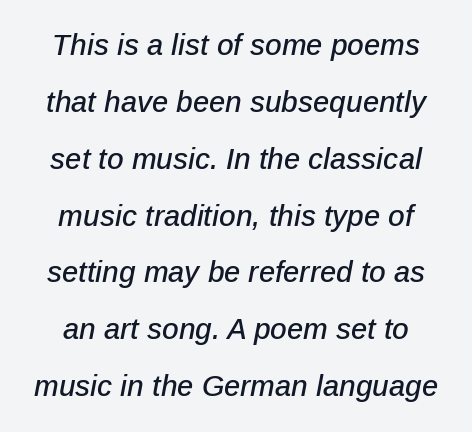
The image shows 29 px text type, italic (leaning right); set loose line spacing (1.96x), normal letter spacing, not underlined; low stroke contrast and a medium x-height.
